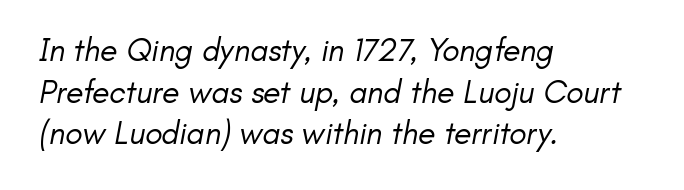
{"serif": "no", "bold": "no", "weight": "regular", "width": "normal", "stroke_contrast": "low", "x_height": "small", "monospaced": "no", "underline": "no", "align": "left", "line_spacing": "normal", "line_spacing_ratio": 1.3, "letter_spacing": "normal", "letter_spacing_em": 0.0, "glyph_px": 32}
